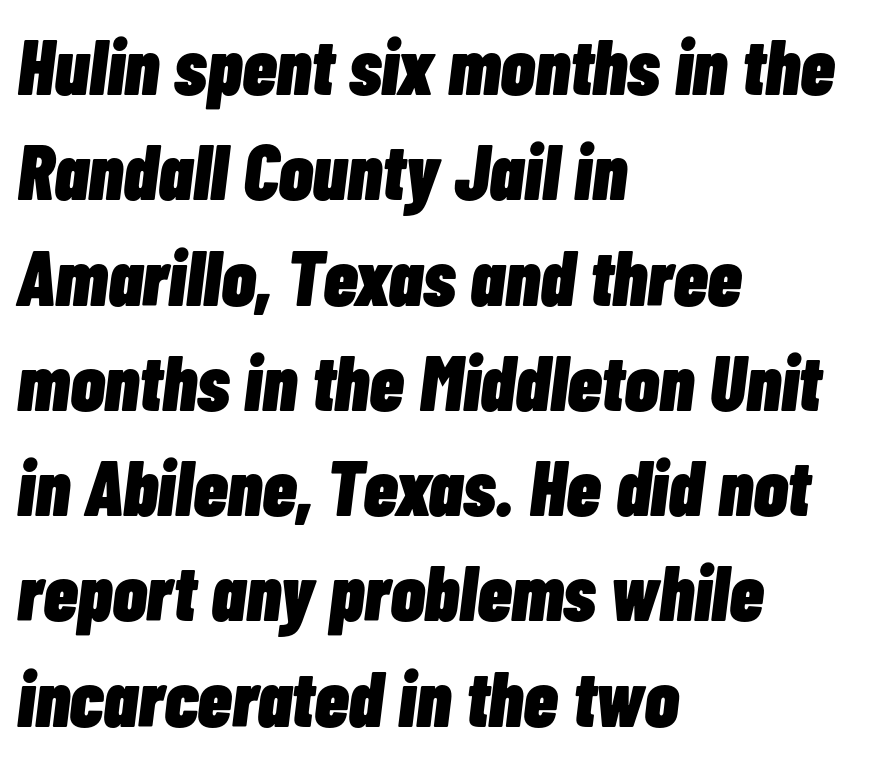
The image shows 78 px heavy, condensed type, italic (leaning right); set left-aligned, normal line spacing (1.35x), normal letter spacing, not underlined; low stroke contrast and a medium x-height.
